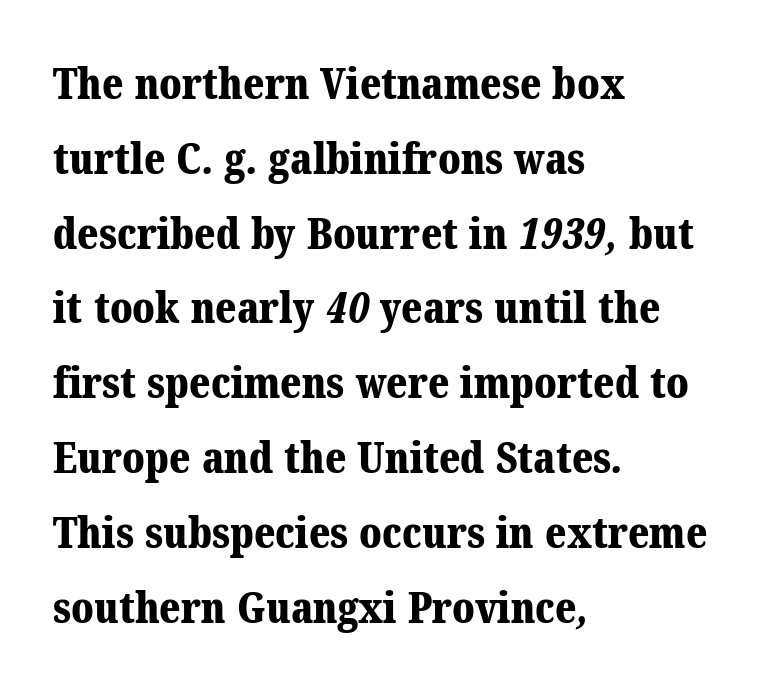
Here the designer chose a conventional face with non-uniform glyph widths. Each word holds together tightly as a unit, with standard inter-letter gaps. Line beginnings align vertically; line endings do not. A clean baseline with only descenders dipping below it.
